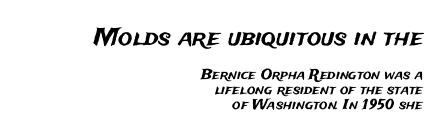
{"underline": "no", "align": "right", "line_spacing": "tight", "line_spacing_ratio": 1.05, "letter_spacing": "normal", "letter_spacing_em": 0.0, "larger_block": "first", "size_ratio": 1.71, "glyph_px": 24}
